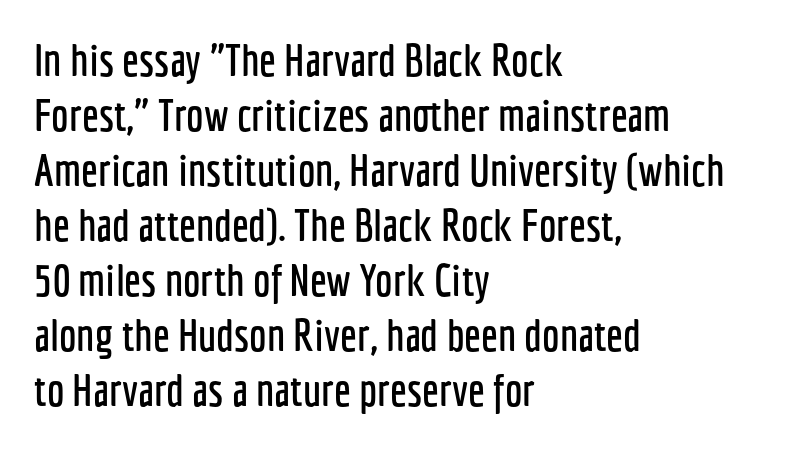
{"serif": "no", "italic": "no", "width": "condensed", "stroke_contrast": "low", "x_height": "medium", "monospaced": "no", "underline": "no", "align": "left", "line_spacing": "normal", "line_spacing_ratio": 1.25, "letter_spacing": "normal", "letter_spacing_em": 0.0, "glyph_px": 44}
